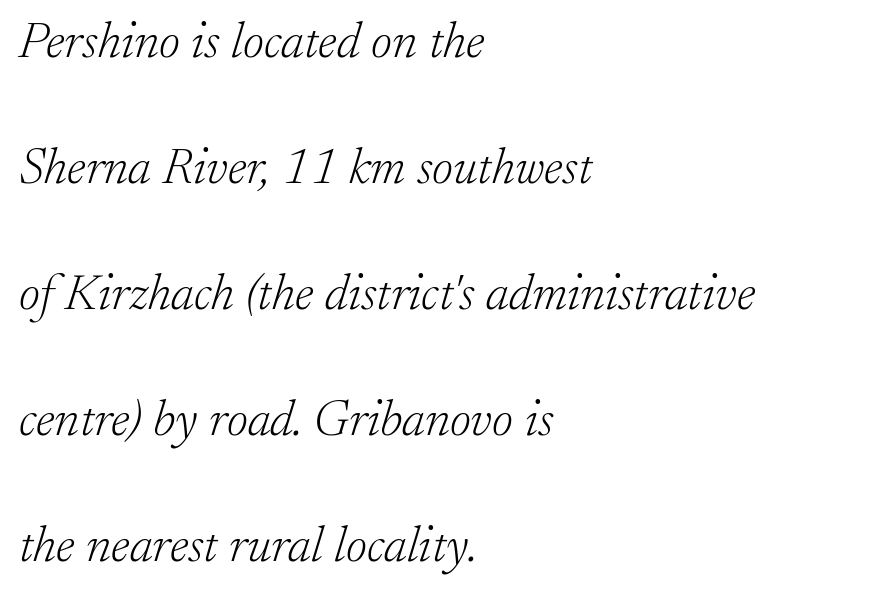
Q: Is the text bold? A: No.
Q: Is the text italic (slanted)? A: Yes, it leans right by about 17 degrees.
Q: Is the typeface a serif or a sans-serif typeface? A: Serif.
Q: Is the text underlined? A: No.
Q: How is the paragraph aligned? A: Left-aligned.
Q: Is the spacing between letters normal or unusually wide? A: Normal.
Q: Is the spacing between lines tight, normal or loose? A: Loose.
Q: Width (condensed, normal, or wide)? A: Normal.
Q: Stroke contrast? A: Low.
Q: x-height? A: Small.
Q: Monospaced? A: No.
